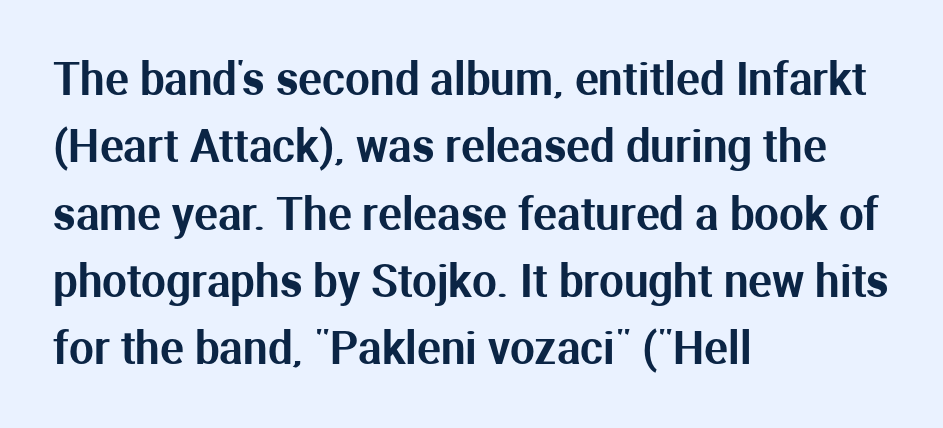
Q: Is the text italic (slanted)? A: No, it is upright.
Q: Is the typeface a serif or a sans-serif typeface? A: Sans-serif.
Q: Is the text underlined? A: No.
Q: How is the paragraph aligned? A: Left-aligned.
Q: Is the spacing between letters normal or unusually wide? A: Normal.
Q: Is the spacing between lines tight, normal or loose? A: Normal.
Q: Width (condensed, normal, or wide)? A: Normal.
Q: Stroke contrast? A: Medium.
Q: x-height? A: Medium.
Q: Monospaced? A: No.
